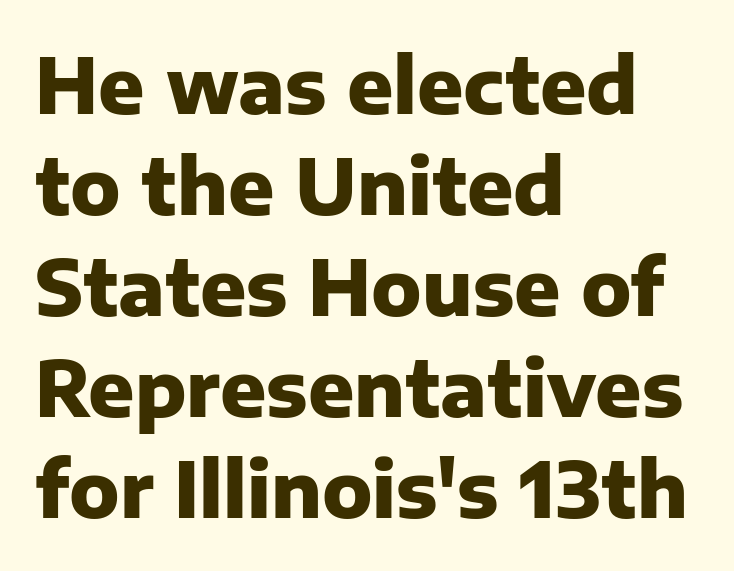
{"serif": "no", "italic": "no", "bold": "yes", "weight": "heavy", "width": "normal", "stroke_contrast": "low", "x_height": "medium", "monospaced": "no", "underline": "no", "align": "left", "line_spacing": "normal", "line_spacing_ratio": 1.33, "letter_spacing": "normal", "letter_spacing_em": 0.0, "glyph_px": 76}
